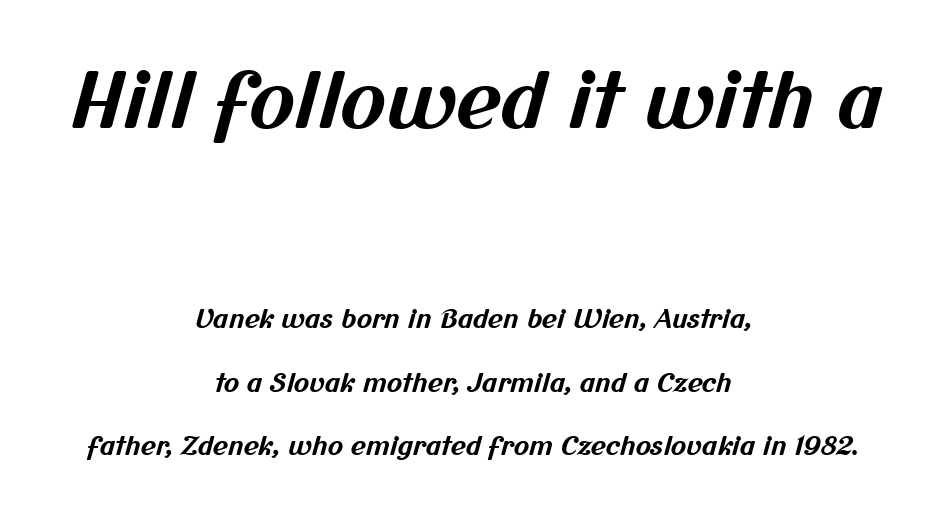
Q: Is the text bold? A: Yes.
Q: Is the typeface a serif or a sans-serif typeface? A: Sans-serif.
Q: Is the text underlined? A: No.
Q: How is the paragraph aligned? A: Centered.
Q: Is the spacing between letters normal or unusually wide? A: Normal.
Q: Is the spacing between lines tight, normal or loose? A: Loose.
Q: Which block of text is set in a larger size, the first (top) or the second (bottom)? A: The first (top) one.
Q: Width (condensed, normal, or wide)? A: Normal.
Q: Stroke contrast? A: Medium.
Q: x-height? A: Medium.
Q: Monospaced? A: No.
